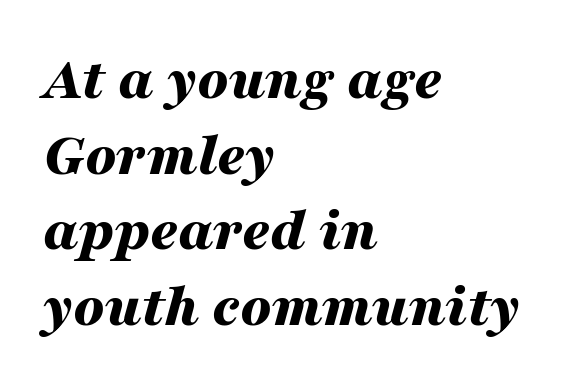
Q: Is the text bold? A: Yes.
Q: Is the text italic (slanted)? A: Yes, it leans right by about 16 degrees.
Q: Is the text underlined? A: No.
Q: How is the paragraph aligned? A: Left-aligned.
Q: Is the spacing between letters normal or unusually wide? A: Normal.
Q: Width (condensed, normal, or wide)? A: Wide.
Q: Stroke contrast? A: Medium.
Q: x-height? A: Medium.
Q: Monospaced? A: No.
